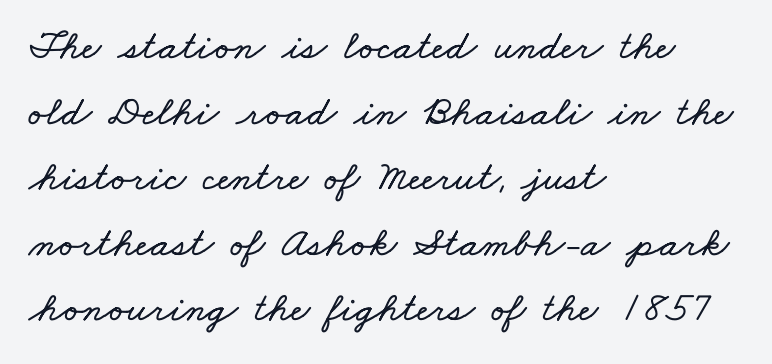
Q: Is the text underlined? A: No.
Q: How is the paragraph aligned? A: Left-aligned.
Q: Is the spacing between letters normal or unusually wide? A: Normal.
Q: Is the spacing between lines tight, normal or loose? A: Normal.
Q: Width (condensed, normal, or wide)? A: Wide.
Q: Stroke contrast? A: Low.
Q: x-height? A: Small.
Q: Monospaced? A: No.
